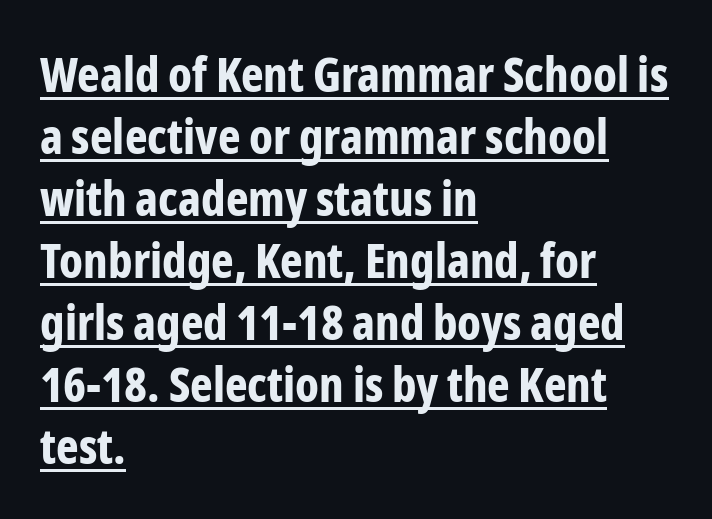
{"serif": "no", "italic": "no", "bold": "yes", "weight": "bold", "width": "condensed", "stroke_contrast": "low", "x_height": "medium", "monospaced": "no", "underline": "yes", "align": "left", "line_spacing": "normal", "line_spacing_ratio": 1.29, "letter_spacing": "normal", "letter_spacing_em": 0.0, "glyph_px": 48}
